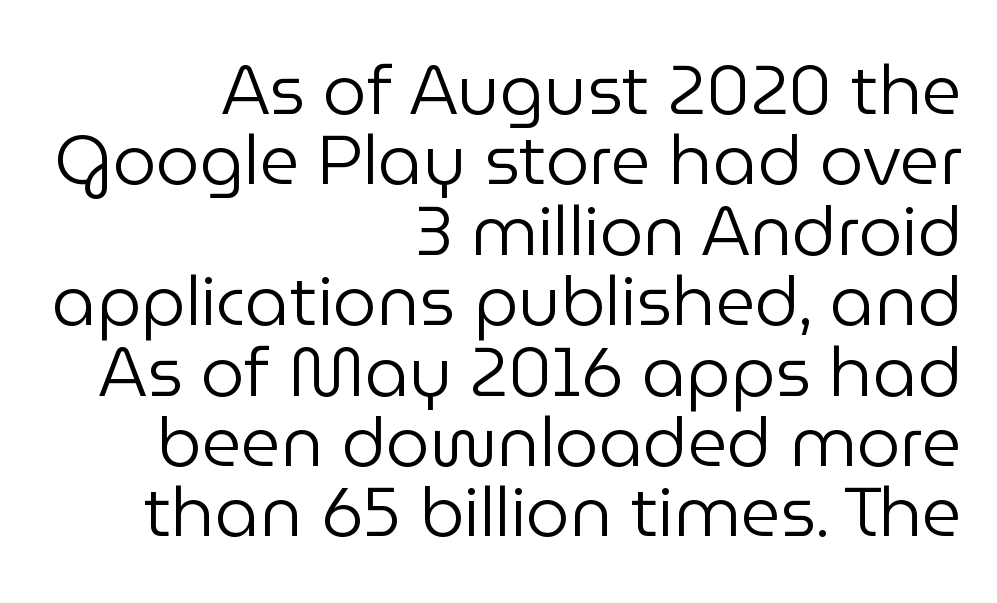
Rule under the text: the space is simply empty. Upright lettering throughout. Does the type have serifs? No, each stem ends abruptly. The letters look calm and open, with moderate or lighter stems. Between one letter and the next there's only the usual sliver of space. Proportional: the letters do not fall into vertical columns.
